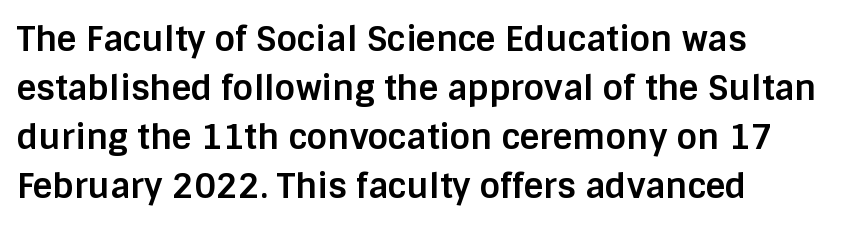
Q: Is the text bold? A: Yes.
Q: Is the text italic (slanted)? A: No, it is upright.
Q: Is the typeface a serif or a sans-serif typeface? A: Sans-serif.
Q: Is the text underlined? A: No.
Q: How is the paragraph aligned? A: Left-aligned.
Q: Is the spacing between letters normal or unusually wide? A: Normal.
Q: Is the spacing between lines tight, normal or loose? A: Normal.
Q: Width (condensed, normal, or wide)? A: Normal.
Q: Stroke contrast? A: Low.
Q: x-height? A: Large.
Q: Monospaced? A: No.
